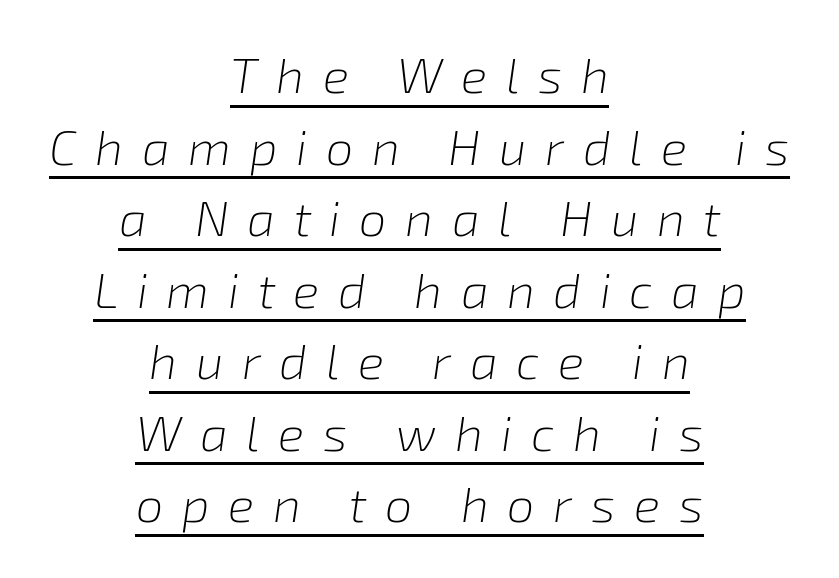
This reads as an unemphasized weight, regular at the heaviest. Notice how descenders clear the ascenders below comfortably — that's standard leading. The passage shown has open, widely tracked lettering throughout. Check the space under the baseline: a stroke is drawn there.
